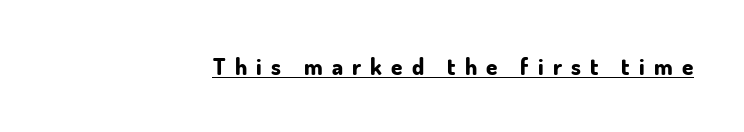
The passage is arranged like a letterhead date or caption credit — flush right. The lettering stays uniformly vertical, giving the passage a roman look. Honestly, the letter spacing is so wide it's the main thing you notice. The passage shown is underscored from start to finish. A dark, heavy texture on the line: the type is bold.
